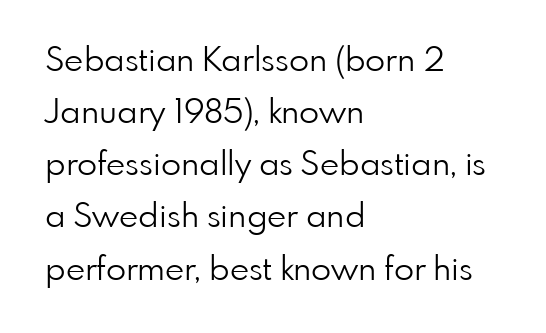
Q: Is the text bold? A: No.
Q: Is the text italic (slanted)? A: No, it is upright.
Q: Is the typeface a serif or a sans-serif typeface? A: Sans-serif.
Q: Is the text underlined? A: No.
Q: How is the paragraph aligned? A: Left-aligned.
Q: Is the spacing between letters normal or unusually wide? A: Normal.
Q: Is the spacing between lines tight, normal or loose? A: Normal.
Q: Width (condensed, normal, or wide)? A: Normal.
Q: Stroke contrast? A: Low.
Q: x-height? A: Small.
Q: Monospaced? A: No.
